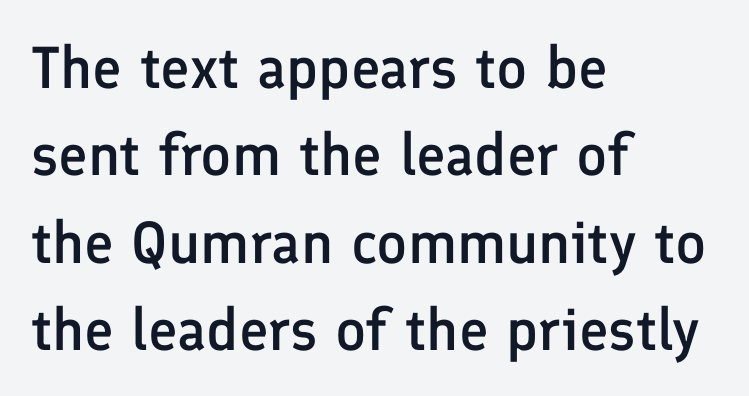
Q: Is the text bold? A: Semi-bold.
Q: Is the text italic (slanted)? A: No, it is upright.
Q: Is the typeface a serif or a sans-serif typeface? A: Sans-serif.
Q: Is the text underlined? A: No.
Q: How is the paragraph aligned? A: Left-aligned.
Q: Is the spacing between letters normal or unusually wide? A: Normal.
Q: Is the spacing between lines tight, normal or loose? A: Normal.
Q: Width (condensed, normal, or wide)? A: Normal.
Q: Stroke contrast? A: Low.
Q: x-height? A: Medium.
Q: Monospaced? A: No.
